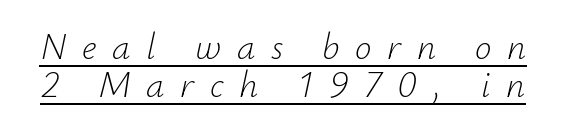
Q: Is the text bold? A: No.
Q: Is the text italic (slanted)? A: Yes, it leans right by about 12 degrees.
Q: Is the text underlined? A: Yes.
Q: Is the spacing between letters normal or unusually wide? A: Unusually wide.
Q: Is the spacing between lines tight, normal or loose? A: Tight.
Q: Width (condensed, normal, or wide)? A: Normal.
Q: Stroke contrast? A: Low.
Q: x-height? A: Small.
Q: Monospaced? A: No.
